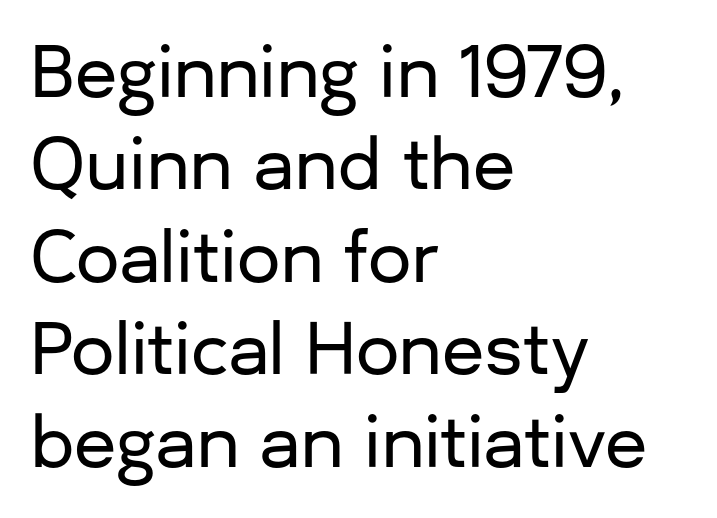
The image shows 69 px sans-serif type, upright; set left-aligned, normal line spacing (1.34x), normal letter spacing, not underlined; low stroke contrast and a medium x-height.
